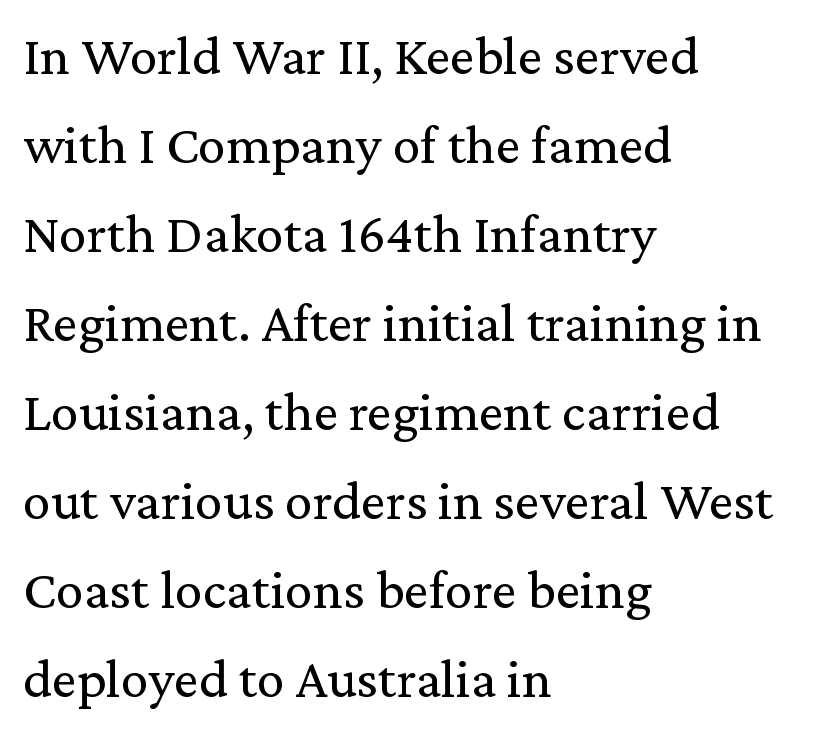
{"serif": "yes", "italic": "no", "bold": "no", "weight": "regular", "width": "normal", "stroke_contrast": "medium", "x_height": "medium", "monospaced": "no", "underline": "no", "align": "left", "line_spacing": "normal", "line_spacing_ratio": 1.59, "letter_spacing": "normal", "letter_spacing_em": 0.0, "glyph_px": 56}
